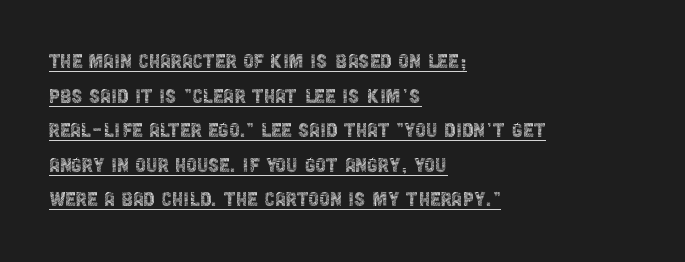
{"italic": "no", "bold": "no", "underline": "yes", "align": "left", "line_spacing": "normal", "line_spacing_ratio": 1.44, "letter_spacing": "normal", "letter_spacing_em": 0.0, "glyph_px": 24}
